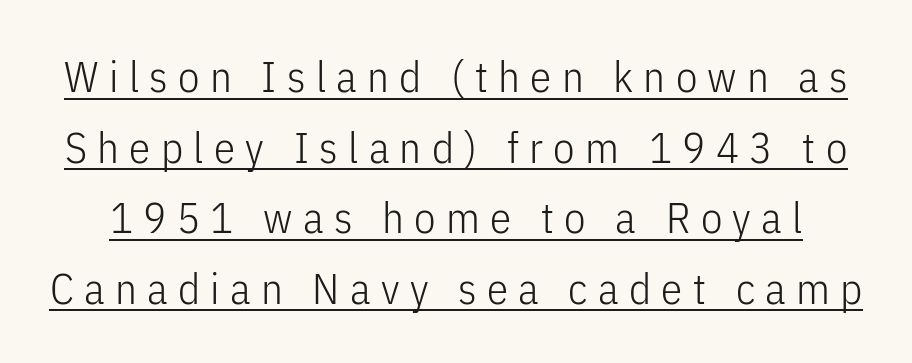
{"serif": "no", "italic": "no", "bold": "no", "weight": "light", "width": "condensed", "stroke_contrast": "low", "x_height": "medium", "monospaced": "no", "underline": "yes", "line_spacing": "normal", "line_spacing_ratio": 1.64, "letter_spacing": "wide", "letter_spacing_em": 0.24, "glyph_px": 43}
